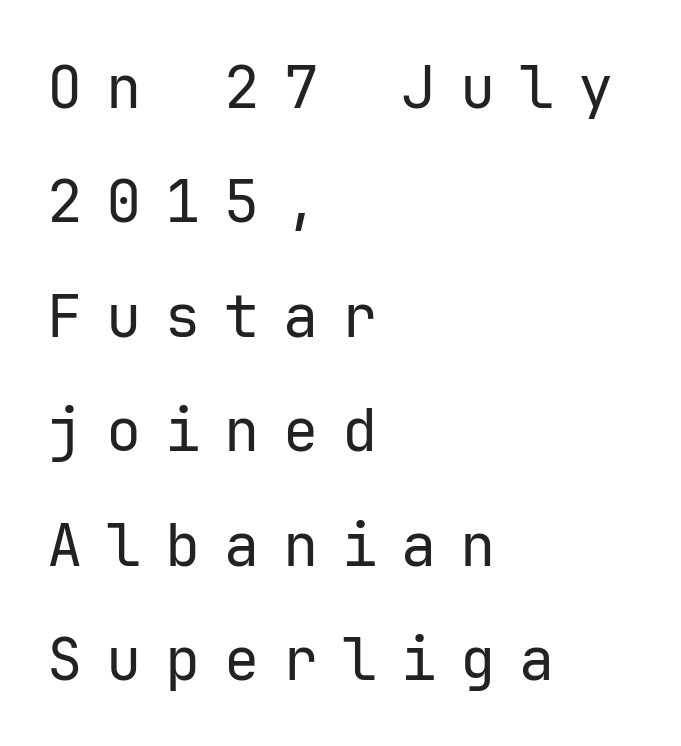
{"serif": "no", "italic": "no", "bold": "no", "weight": "regular", "width": "normal", "stroke_contrast": "low", "x_height": "medium", "underline": "no", "align": "left", "line_spacing": "loose", "line_spacing_ratio": 1.94, "letter_spacing": "wide", "letter_spacing_em": 0.4, "glyph_px": 59}
